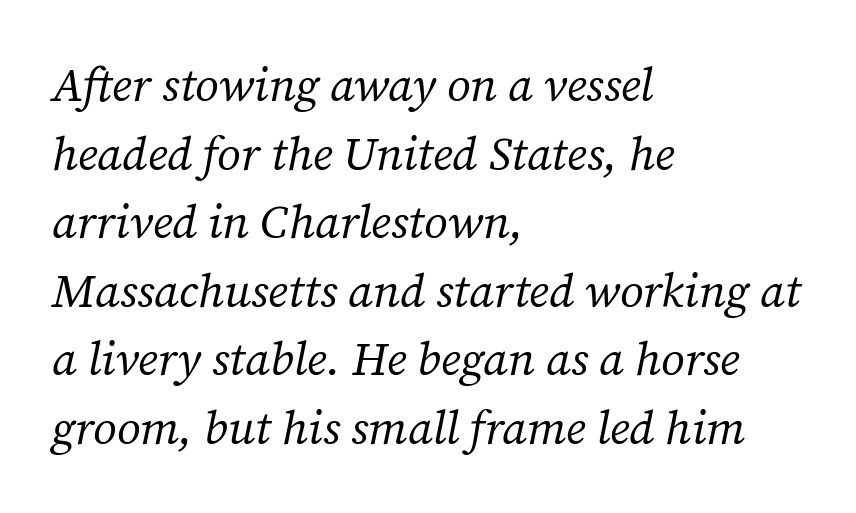
Q: Is the text bold? A: No.
Q: Is the text italic (slanted)? A: Yes, it leans right by about 12 degrees.
Q: Is the typeface a serif or a sans-serif typeface? A: Serif.
Q: Is the text underlined? A: No.
Q: How is the paragraph aligned? A: Left-aligned.
Q: Is the spacing between letters normal or unusually wide? A: Normal.
Q: Is the spacing between lines tight, normal or loose? A: Normal.
Q: Width (condensed, normal, or wide)? A: Normal.
Q: Stroke contrast? A: Medium.
Q: x-height? A: Medium.
Q: Monospaced? A: No.
